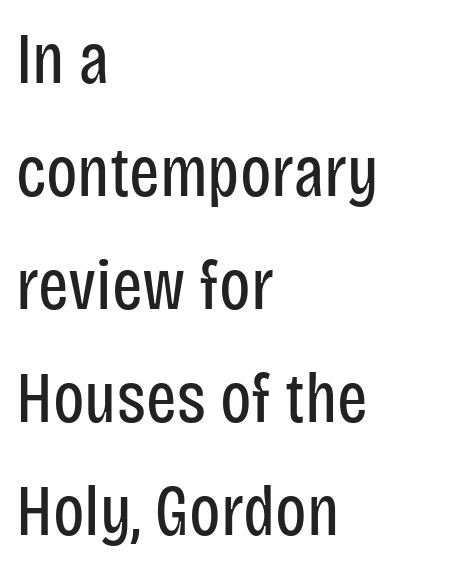
Leading: standard. A typesetter would mark this as roman, not italic. The space directly below the letters is spotless. Stroke terminals: plain, sans-serif. Summary of weight: not heavy and not bold.
